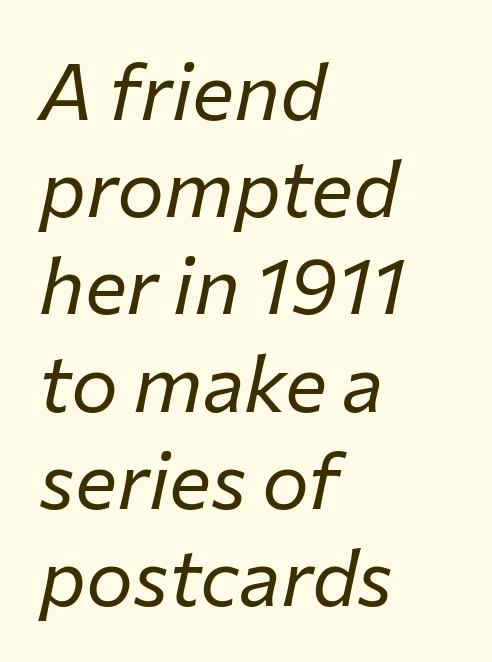
This reads as an unemphasized weight, regular at the heaviest. Look at the tracking — it's just the regular setting, nothing added. The lettering tilts uniformly, giving the passage an italic look. The string is rendered with underlining switched off. The lines in this sample share a left origin and differ only in where they stop.
